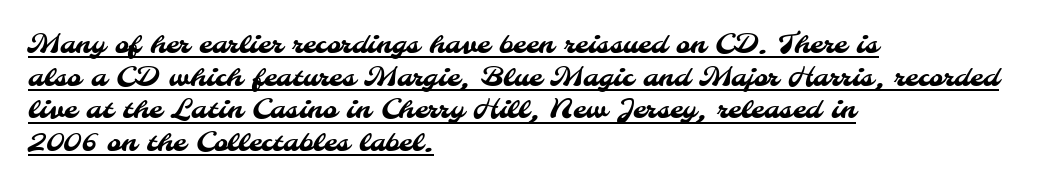
Q: Is the text underlined? A: Yes.
Q: How is the paragraph aligned? A: Left-aligned.
Q: Is the spacing between letters normal or unusually wide? A: Normal.
